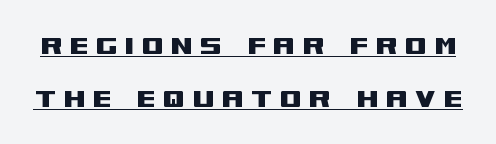
The image shows 32 px wide sans-serif type, upright; set normal line spacing (1.66x), unusually wide letter spacing (+0.21 em), underlined; medium stroke contrast and a large x-height.
